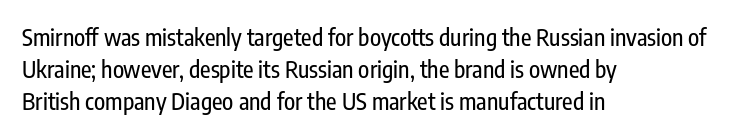
Q: Is the text italic (slanted)? A: No, it is upright.
Q: Is the text underlined? A: No.
Q: How is the paragraph aligned? A: Left-aligned.
Q: Is the spacing between letters normal or unusually wide? A: Normal.
Q: Is the spacing between lines tight, normal or loose? A: Normal.
